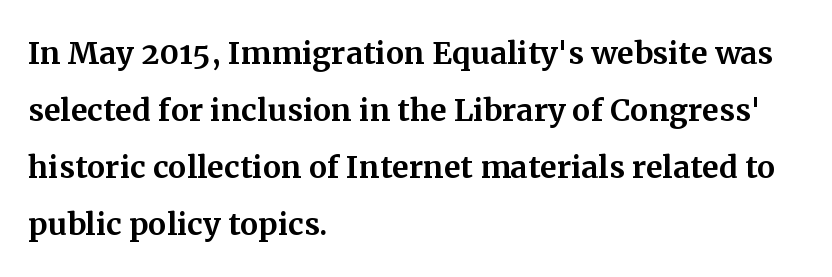
Q: Is the text italic (slanted)? A: No, it is upright.
Q: Is the typeface a serif or a sans-serif typeface? A: Serif.
Q: Is the text underlined? A: No.
Q: How is the paragraph aligned? A: Left-aligned.
Q: Is the spacing between letters normal or unusually wide? A: Normal.
Q: Is the spacing between lines tight, normal or loose? A: Normal.
Q: Width (condensed, normal, or wide)? A: Normal.
Q: Stroke contrast? A: Medium.
Q: x-height? A: Medium.
Q: Monospaced? A: No.
